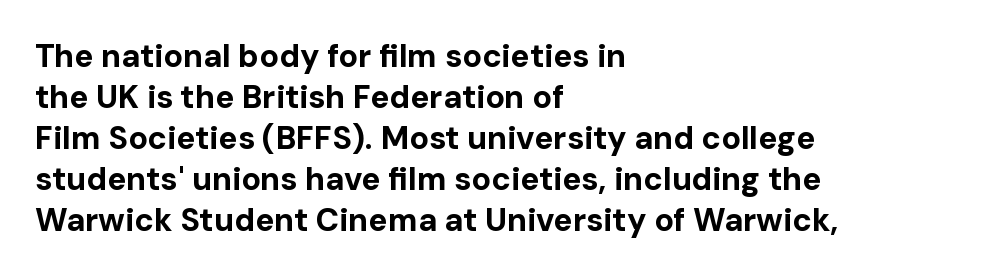
Baseline-to-baseline distance is the conventional proportion of letter height. Looks like regular typesetting: each glyph gets only the width it needs. Horizontal alignment here is leftward, the default for most running prose. Caption: bold face, heavy strokes. Short note: letters normally spaced.
